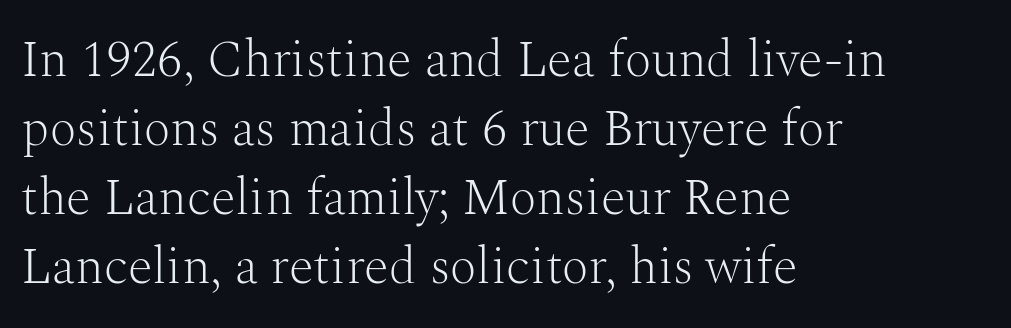
Q: Is the text bold? A: No.
Q: Is the text italic (slanted)? A: No, it is upright.
Q: Is the typeface a serif or a sans-serif typeface? A: Serif.
Q: Is the text underlined? A: No.
Q: How is the paragraph aligned? A: Left-aligned.
Q: Is the spacing between letters normal or unusually wide? A: Normal.
Q: Is the spacing between lines tight, normal or loose? A: Normal.
Q: Width (condensed, normal, or wide)? A: Normal.
Q: Stroke contrast? A: Medium.
Q: x-height? A: Medium.
Q: Monospaced? A: No.
